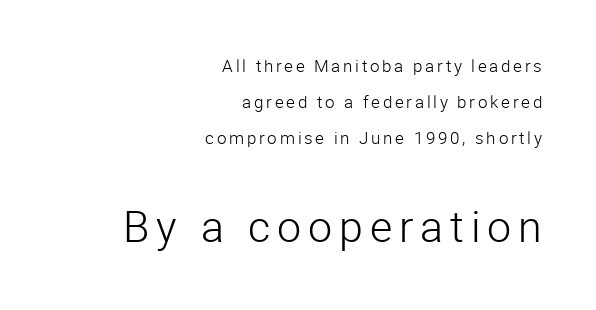
{"serif": "no", "italic": "no", "bold": "no", "weight": "light", "width": "normal", "stroke_contrast": "low", "x_height": "medium", "monospaced": "no", "underline": "no", "align": "right", "line_spacing": "loose", "line_spacing_ratio": 2.11, "larger_block": "second", "size_ratio": 2.53, "glyph_px": 43}
